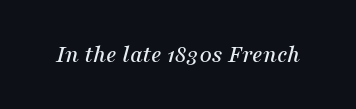
Anything drawn beneath the words? Only blank space. You can tell it's italic because the verticals aren't actually vertical. The rendering keeps characters at their native spacing.
